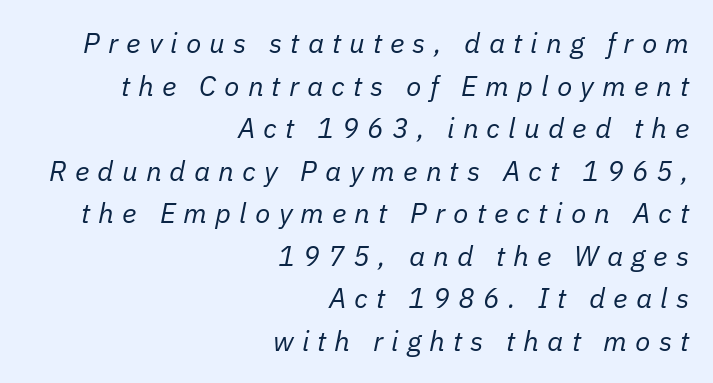
{"italic": "yes", "lean": "right", "slant_degrees": 11, "bold": "no", "weight": "regular", "width": "normal", "stroke_contrast": "low", "x_height": "medium", "monospaced": "no", "underline": "no", "align": "right", "line_spacing": "normal", "line_spacing_ratio": 1.52, "letter_spacing": "wide", "letter_spacing_em": 0.29, "glyph_px": 28}
